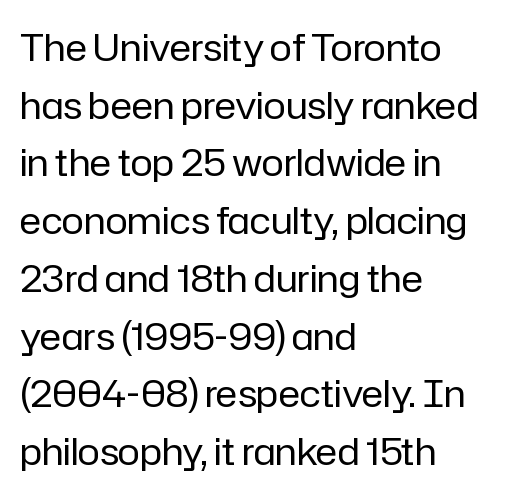
{"serif": "no", "italic": "no", "bold": "no", "weight": "regular", "width": "normal", "stroke_contrast": "low", "x_height": "medium", "monospaced": "no", "underline": "no", "align": "left", "line_spacing": "normal", "line_spacing_ratio": 1.56, "letter_spacing": "normal", "letter_spacing_em": 0.0, "glyph_px": 37}
